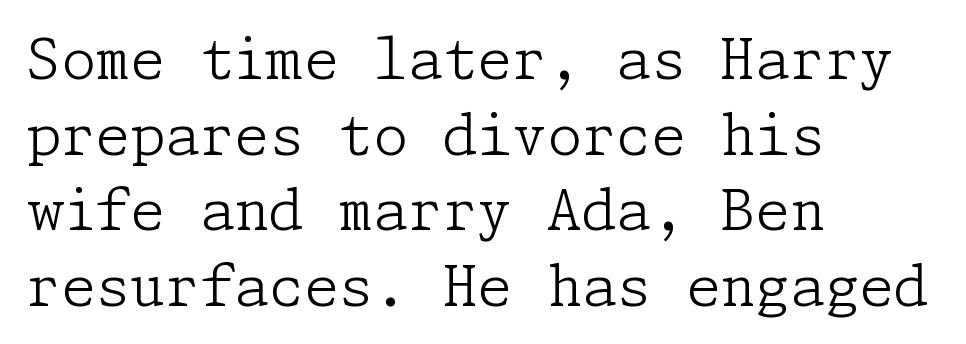
The leading is moderate, giving the passage an even texture. The gaps between neighbouring characters are ordinary and unremarkable. Nope, not italic — everything's standing straight. The lines in this sample share a left origin and differ only in where they stop. The strokes are not fattened; the text isn't bold. The strip under each line holds only bare page.
